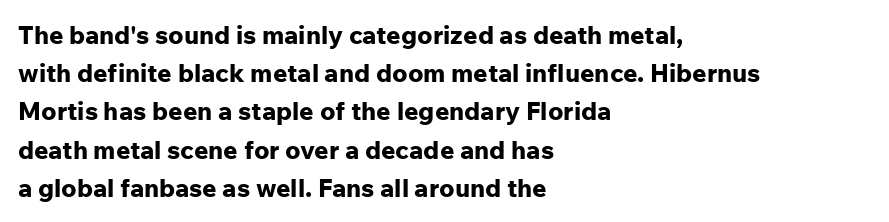
Lines of text with bare space underneath. Quick note: interline space is typical. The line texture is even and compact thanks to regular tracking. The letters stand straight up with perfectly vertical stems. I'd describe the lettering as bold — thick and assertive.
